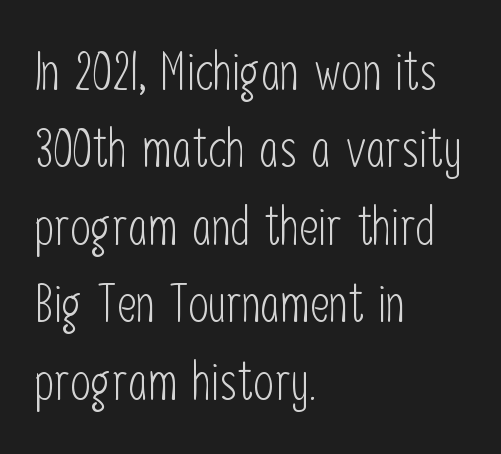
When letters stand straight like this, we call the style roman or upright. The face used here is proportionally spaced, like ordinary book or web type. Nobody drew a line under any word here. The letters look calm and open, with moderate or lighter stems.
